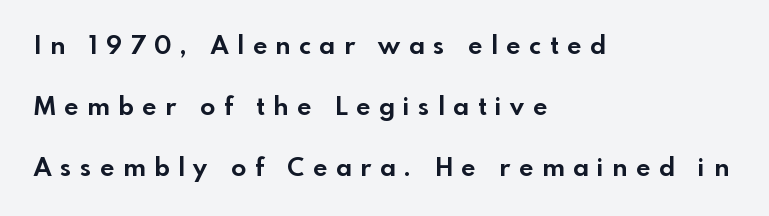
{"italic": "no", "bold": "yes", "underline": "no", "align": "left", "line_spacing": "loose", "line_spacing_ratio": 2.44, "letter_spacing": "wide", "letter_spacing_em": 0.35, "glyph_px": 25}
